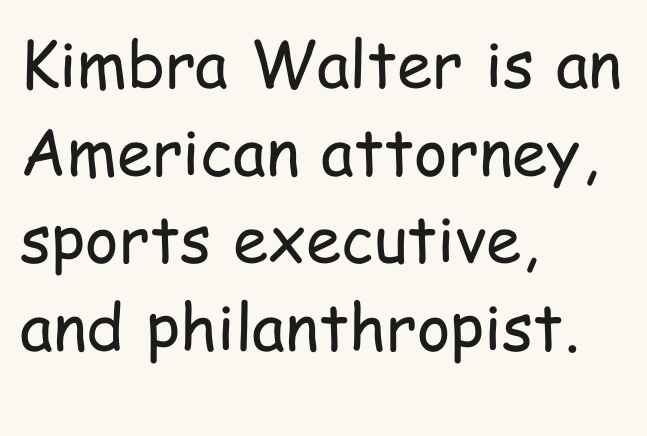
The image shows 64 px regular-weight, condensed sans-serif type, upright; set left-aligned, normal line spacing (1.37x), normal letter spacing, not underlined; low stroke contrast and a medium x-height.
